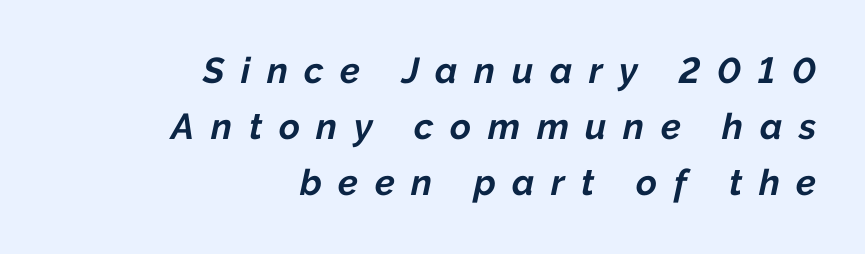
{"italic": "yes", "lean": "right", "slant_degrees": 12, "bold": "yes", "weight": "bold", "width": "normal", "stroke_contrast": "low", "x_height": "medium", "monospaced": "no", "underline": "no", "align": "right", "line_spacing": "normal", "line_spacing_ratio": 1.56, "letter_spacing": "wide", "letter_spacing_em": 0.46, "glyph_px": 36}
